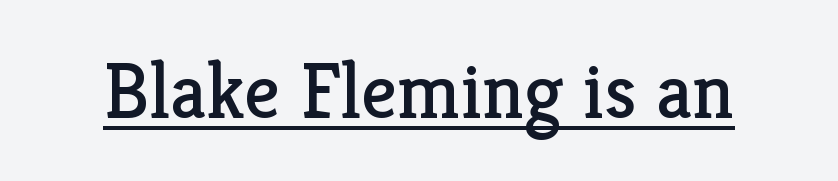
{"serif": "yes", "italic": "no", "bold": "no", "weight": "regular", "width": "normal", "stroke_contrast": "low", "x_height": "medium", "monospaced": "no", "underline": "yes", "letter_spacing": "normal", "letter_spacing_em": 0.0, "glyph_px": 80}
